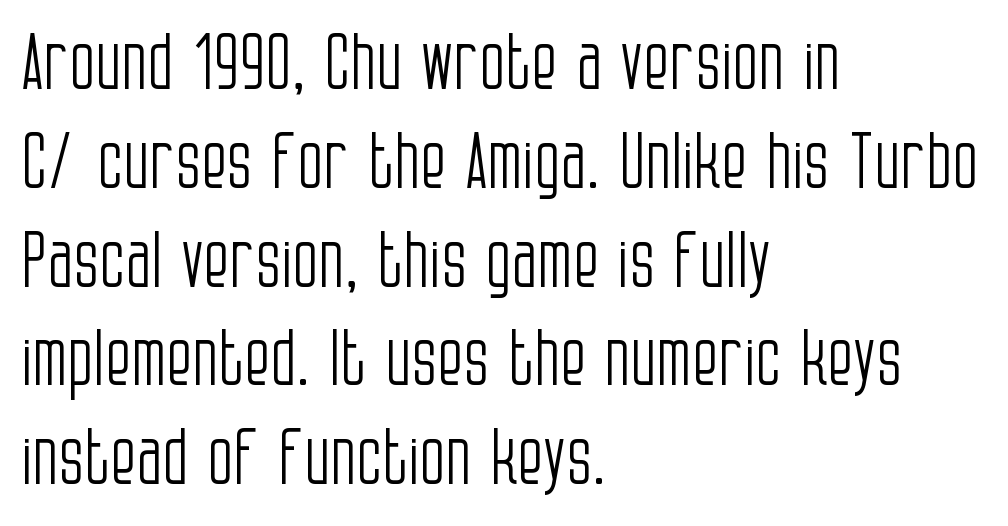
Q: Is the text bold? A: No.
Q: Is the text italic (slanted)? A: No, it is upright.
Q: Is the typeface a serif or a sans-serif typeface? A: Sans-serif.
Q: Is the text underlined? A: No.
Q: How is the paragraph aligned? A: Left-aligned.
Q: Is the spacing between letters normal or unusually wide? A: Normal.
Q: Is the spacing between lines tight, normal or loose? A: Normal.
Q: Width (condensed, normal, or wide)? A: Condensed.
Q: Stroke contrast? A: Low.
Q: x-height? A: Large.
Q: Monospaced? A: No.
